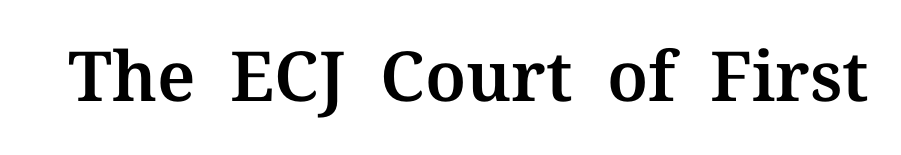
{"serif": "yes", "italic": "no", "width": "normal", "stroke_contrast": "medium", "x_height": "medium", "monospaced": "no", "underline": "no", "letter_spacing": "normal", "letter_spacing_em": 0.0, "glyph_px": 69}
